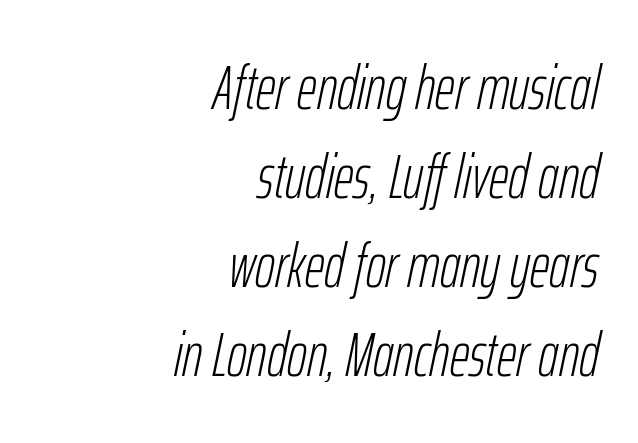
The weight tops out at a normal text grade. Each row of text sits above clean, open space. The paragraph has a hard right edge and a soft left edge. Observe the ordinary spacing: letters are neighbours, not strangers.
